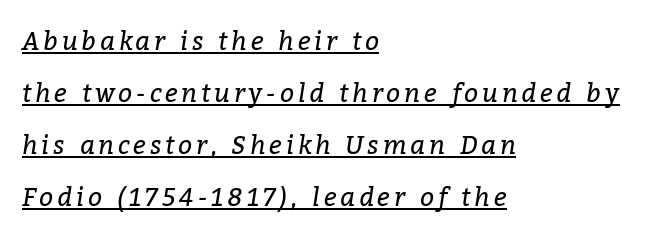
{"italic": "yes", "lean": "right", "slant_degrees": 9, "bold": "no", "underline": "yes", "align": "left", "line_spacing": "loose", "line_spacing_ratio": 2.08, "glyph_px": 25}
